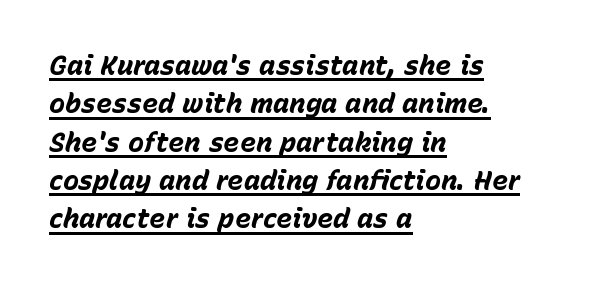
Q: Is the text bold? A: Yes.
Q: Is the text italic (slanted)? A: Yes, it leans right by about 15 degrees.
Q: Is the text underlined? A: Yes.
Q: How is the paragraph aligned? A: Left-aligned.
Q: Is the spacing between letters normal or unusually wide? A: Normal.
Q: Is the spacing between lines tight, normal or loose? A: Normal.
